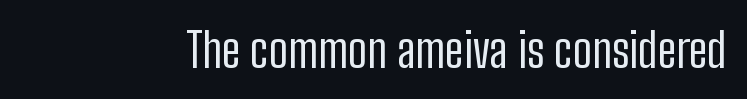
The image shows 48 px regular-weight, condensed sans-serif type, upright; set normal letter spacing, not underlined; low stroke contrast and a medium x-height.
